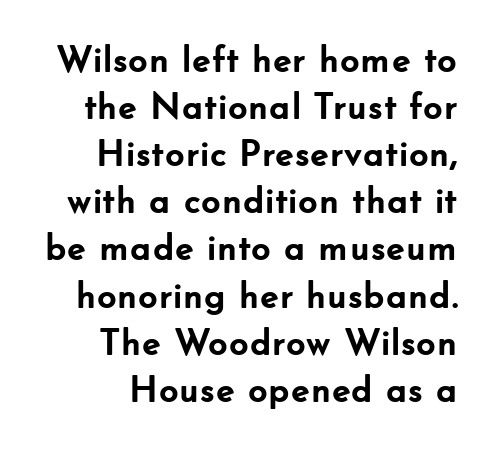
The image shows 38 px semibold sans-serif type, upright; set line spacing 1.24x, normal letter spacing, not underlined; low stroke contrast and a small x-height.
